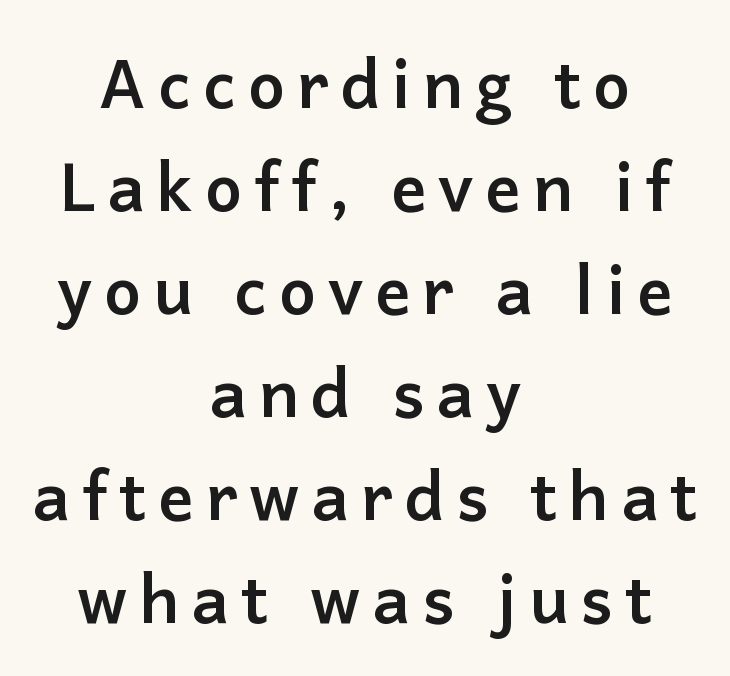
Q: Is the text bold? A: Yes.
Q: Is the text italic (slanted)? A: No, it is upright.
Q: Is the typeface a serif or a sans-serif typeface? A: Sans-serif.
Q: Is the text underlined? A: No.
Q: How is the paragraph aligned? A: Centered.
Q: Is the spacing between lines tight, normal or loose? A: Normal.
Q: Width (condensed, normal, or wide)? A: Normal.
Q: Stroke contrast? A: Low.
Q: x-height? A: Medium.
Q: Monospaced? A: No.
